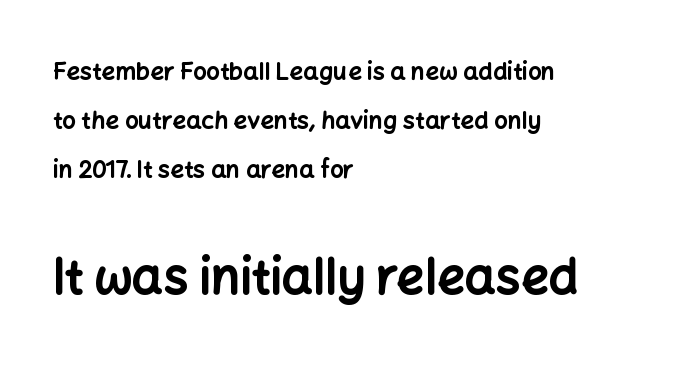
Q: Is the text bold? A: Yes.
Q: Is the text italic (slanted)? A: No, it is upright.
Q: Is the typeface a serif or a sans-serif typeface? A: Sans-serif.
Q: Is the text underlined? A: No.
Q: How is the paragraph aligned? A: Left-aligned.
Q: Is the spacing between letters normal or unusually wide? A: Normal.
Q: Is the spacing between lines tight, normal or loose? A: Loose.
Q: Which block of text is set in a larger size, the first (top) or the second (bottom)? A: The second (bottom) one.
Q: Width (condensed, normal, or wide)? A: Normal.
Q: Stroke contrast? A: Low.
Q: x-height? A: Medium.
Q: Monospaced? A: No.
